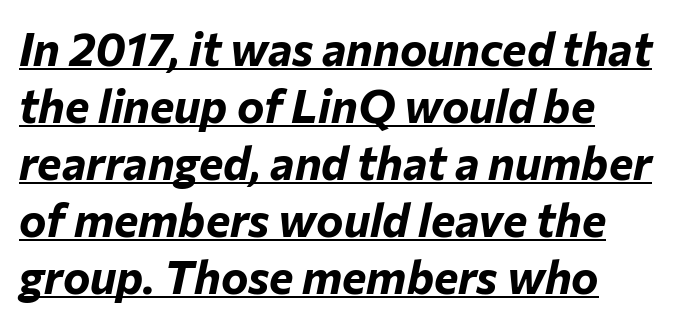
Q: Is the text bold? A: Yes.
Q: Is the text italic (slanted)? A: Yes, it leans right by about 12 degrees.
Q: Is the text underlined? A: Yes.
Q: Is the spacing between letters normal or unusually wide? A: Normal.
Q: Width (condensed, normal, or wide)? A: Normal.
Q: Stroke contrast? A: Low.
Q: x-height? A: Medium.
Q: Monospaced? A: No.
